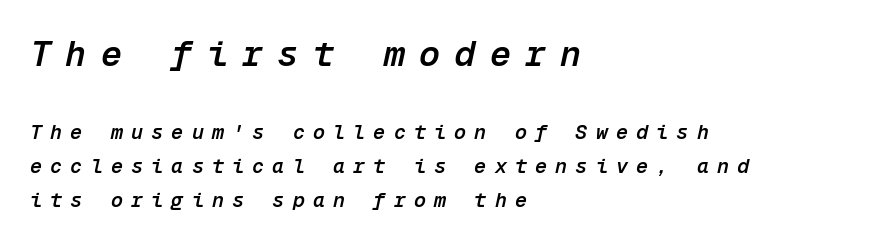
The image shows 35 px semibold type, italic (leaning right), monospaced; set left-aligned, line spacing 1.71x, unusually wide letter spacing (+0.41 em), not underlined; the first (top) block is 1.75x larger; low stroke contrast and a medium x-height.
